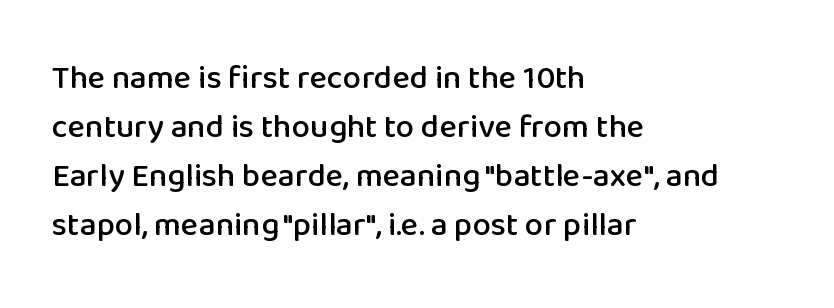
Q: Is the text italic (slanted)? A: No, it is upright.
Q: Is the typeface a serif or a sans-serif typeface? A: Sans-serif.
Q: Is the text underlined? A: No.
Q: How is the paragraph aligned? A: Left-aligned.
Q: Is the spacing between letters normal or unusually wide? A: Normal.
Q: Is the spacing between lines tight, normal or loose? A: Normal.
Q: Width (condensed, normal, or wide)? A: Normal.
Q: Stroke contrast? A: Low.
Q: x-height? A: Medium.
Q: Monospaced? A: No.
